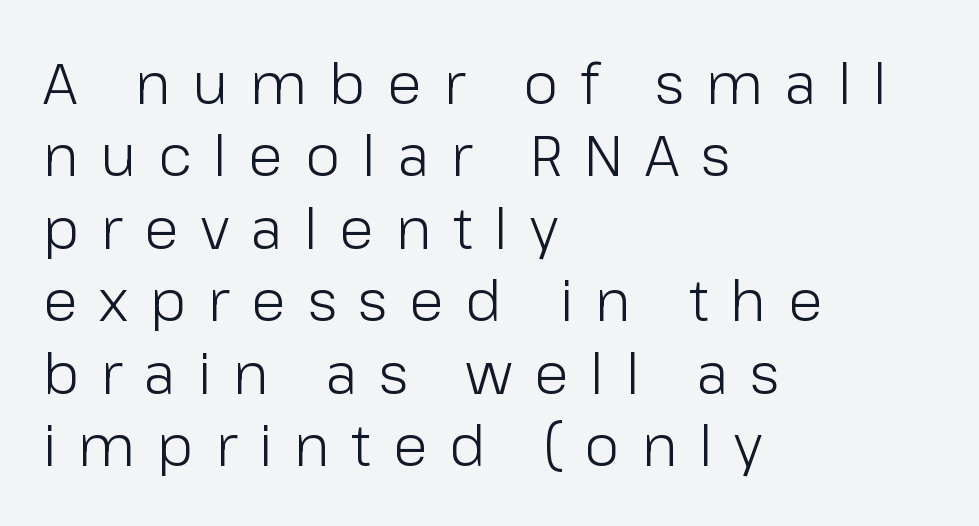
{"serif": "no", "italic": "no", "bold": "no", "weight": "light", "width": "normal", "stroke_contrast": "low", "x_height": "medium", "monospaced": "no", "underline": "no", "align": "left", "line_spacing": "normal", "line_spacing_ratio": 1.27, "letter_spacing": "wide", "letter_spacing_em": 0.38, "glyph_px": 57}
